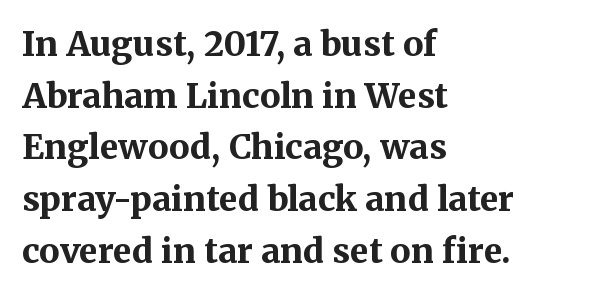
A normal amount of white space separates one row of letters from the next. Type style note: has serifs. Nobody drew a line under any word here. Words appear dense and cohesive because spacing is normal. Every row of glyphs begins at an identical x-position on the left.
